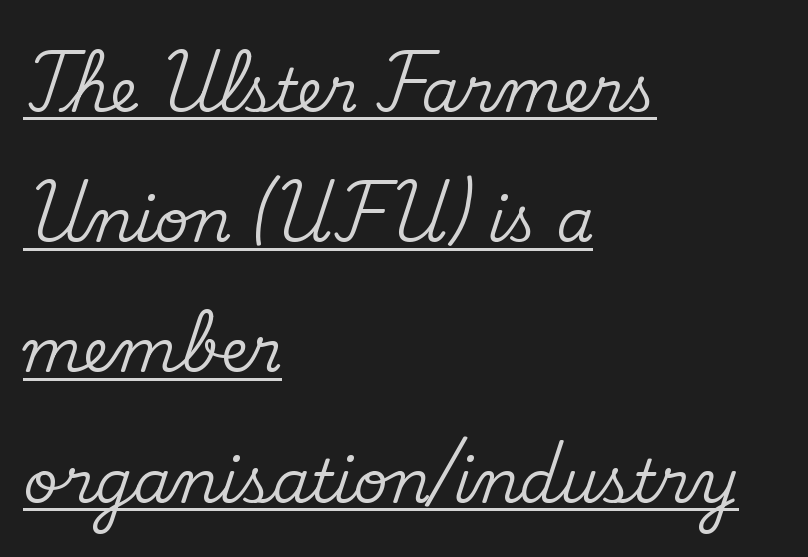
The image shows 60 px text type; set left-aligned, loose line spacing (2.17x), normal letter spacing, underlined; medium stroke contrast and a small x-height.
